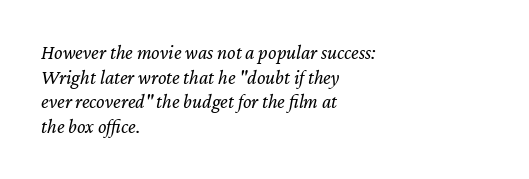
The letterforms sit at book weight or below. Every character sits at an angle, as italics do. Check under the words: just untouched page. Each line starts at the same left margin while the right side varies.
